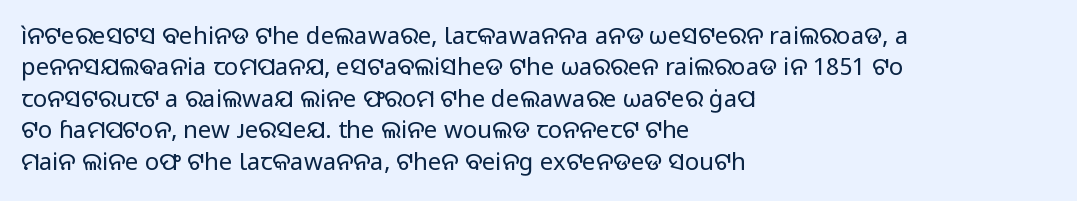
Q: Is the text bold? A: No.
Q: Is the text italic (slanted)? A: No, it is upright.
Q: Is the text underlined? A: No.
Q: How is the paragraph aligned? A: Left-aligned.
Q: Is the spacing between letters normal or unusually wide? A: Normal.
Q: Is the spacing between lines tight, normal or loose? A: Normal.
